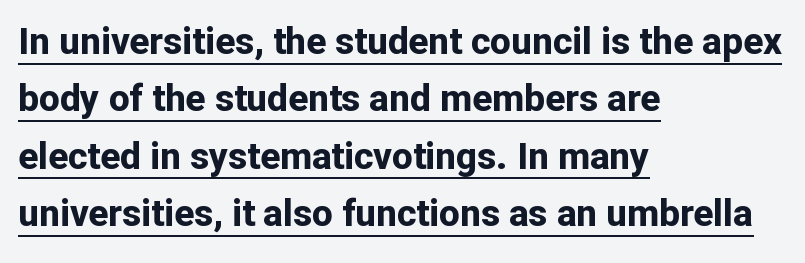
Does the type have serifs? No, each stem ends abruptly. Designer's note — italics off, roman on. The words here are underlined. Looks like regular typesetting: each glyph gets only the width it needs. This sample keeps an unexceptional amount of space between lines. In CSS terms this would be text-align: left.
